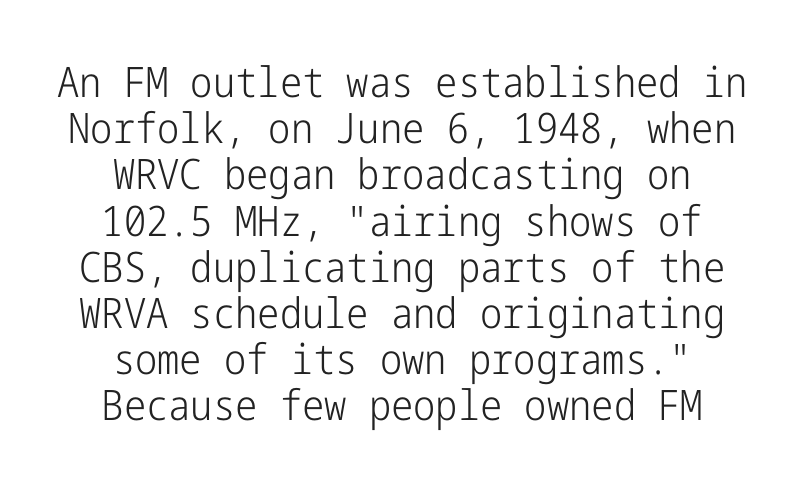
{"serif": "no", "italic": "no", "bold": "no", "weight": "light", "width": "condensed", "stroke_contrast": "low", "x_height": "medium", "underline": "no", "align": "center", "line_spacing": "tight", "line_spacing_ratio": 1.1, "letter_spacing": "normal", "letter_spacing_em": 0.0, "glyph_px": 42}
